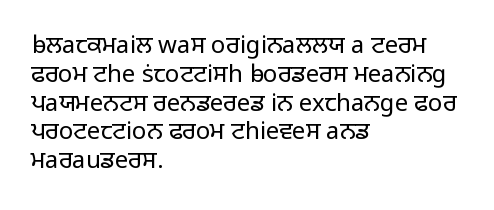
The image shows 24 px text type, upright; set left-aligned, line spacing 1.2x, normal letter spacing, not underlined.
